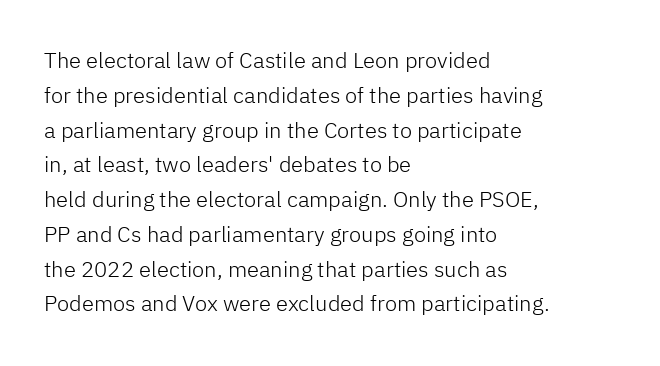
{"italic": "no", "bold": "no", "underline": "no", "align": "left", "line_spacing": "normal", "line_spacing_ratio": 1.58, "letter_spacing": "normal", "letter_spacing_em": 0.0, "glyph_px": 22}
